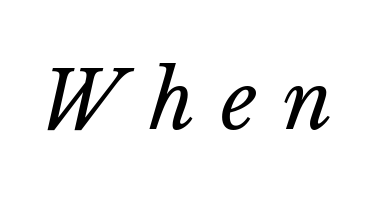
Students, note that the glyphs here are deliberately spaced far apart. Would a proofreader flag this as italicized? Yes. The font sits on the lighter half of the weight spectrum, regular included. Each letter keeps its own natural width here, so spacing adapts to shape. Words float on clear page, feet unadorned.
